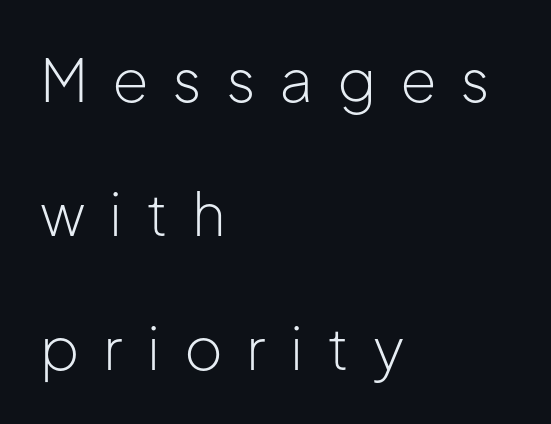
{"serif": "no", "italic": "no", "bold": "no", "weight": "light", "width": "normal", "stroke_contrast": "low", "x_height": "medium", "monospaced": "no", "underline": "no", "align": "left", "line_spacing": "loose", "line_spacing_ratio": 2.27, "letter_spacing": "wide", "letter_spacing_em": 0.4, "glyph_px": 59}
